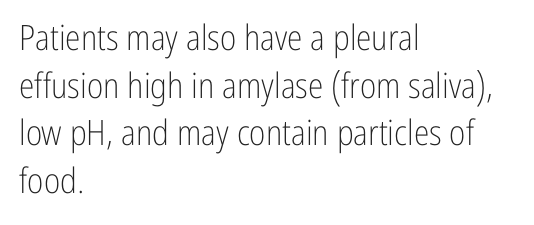
The image shows 35 px light, condensed sans-serif type, upright; set left-aligned, normal line spacing (1.36x), normal letter spacing, not underlined; low stroke contrast and a medium x-height.
